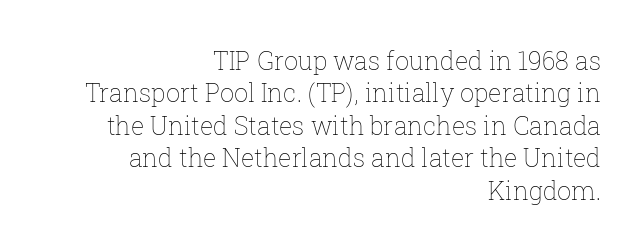
{"italic": "no", "bold": "no", "underline": "no", "align": "right", "line_spacing": "normal", "line_spacing_ratio": 1.3, "letter_spacing": "normal", "letter_spacing_em": 0.0, "glyph_px": 25}
